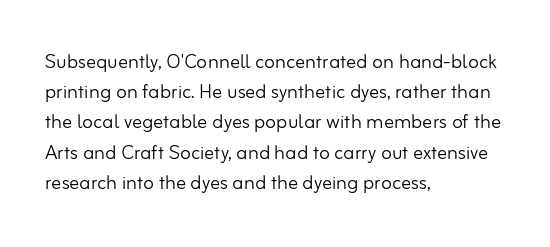
The image shows 25 px text type, upright; set left-aligned, line spacing 1.21x, normal letter spacing, not underlined.
